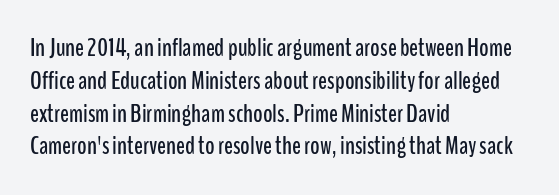
Q: Is the text italic (slanted)? A: No, it is upright.
Q: Is the text underlined? A: No.
Q: How is the paragraph aligned? A: Left-aligned.
Q: Is the spacing between letters normal or unusually wide? A: Normal.
Q: Is the spacing between lines tight, normal or loose? A: Normal.
